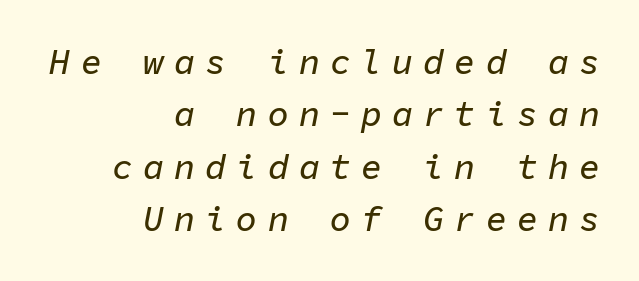
{"italic": "yes", "lean": "right", "slant_degrees": 11, "width": "normal", "stroke_contrast": "low", "x_height": "medium", "monospaced": "yes", "underline": "no", "align": "right", "line_spacing": "normal", "line_spacing_ratio": 1.5, "letter_spacing": "wide", "letter_spacing_em": 0.29, "glyph_px": 35}
